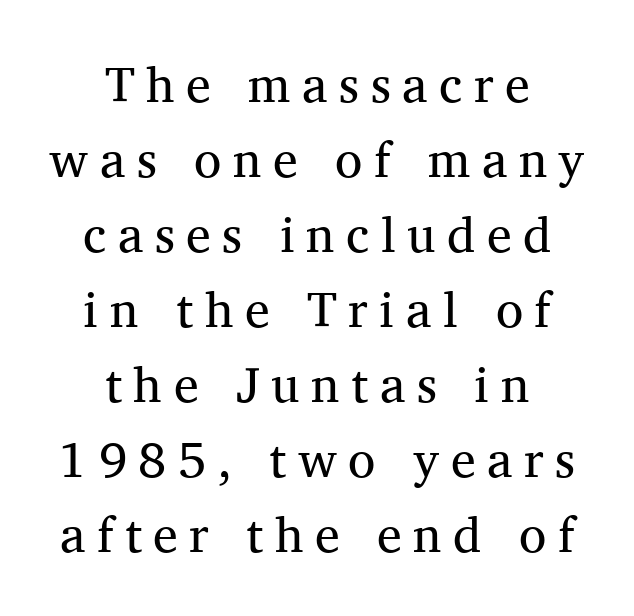
{"serif": "yes", "italic": "no", "bold": "no", "weight": "regular", "width": "normal", "stroke_contrast": "medium", "x_height": "medium", "monospaced": "no", "underline": "no", "align": "center", "line_spacing": "normal", "line_spacing_ratio": 1.5, "letter_spacing": "wide", "letter_spacing_em": 0.23, "glyph_px": 50}
